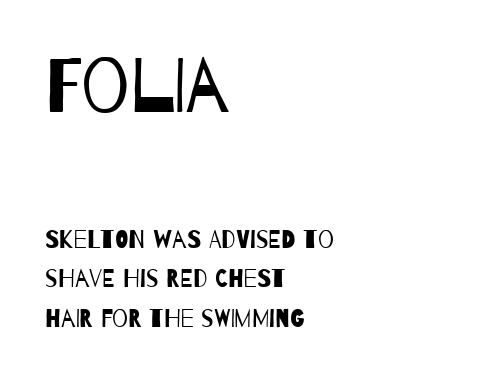
Q: Is the text bold? A: No.
Q: Is the typeface a serif or a sans-serif typeface? A: Sans-serif.
Q: Is the text underlined? A: No.
Q: How is the paragraph aligned? A: Left-aligned.
Q: Is the spacing between letters normal or unusually wide? A: Normal.
Q: Is the spacing between lines tight, normal or loose? A: Normal.
Q: Which block of text is set in a larger size, the first (top) or the second (bottom)? A: The first (top) one.
Q: Width (condensed, normal, or wide)? A: Condensed.
Q: Stroke contrast? A: Low.
Q: x-height? A: Large.
Q: Monospaced? A: No.
